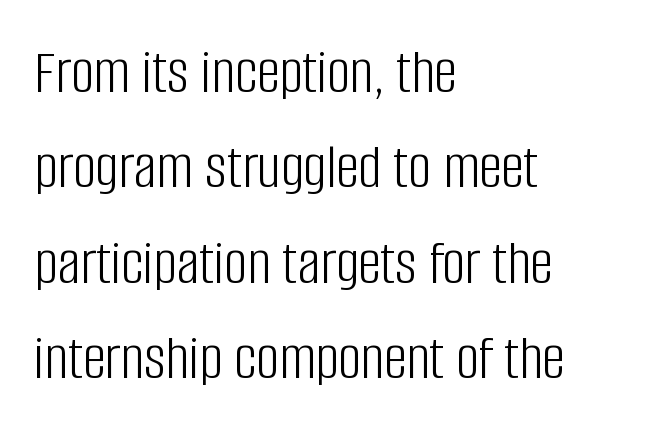
{"serif": "no", "italic": "no", "bold": "no", "weight": "light", "width": "condensed", "stroke_contrast": "low", "x_height": "large", "monospaced": "no", "underline": "no", "align": "left", "line_spacing": "normal", "line_spacing_ratio": 1.49, "letter_spacing": "normal", "letter_spacing_em": 0.0, "glyph_px": 64}
